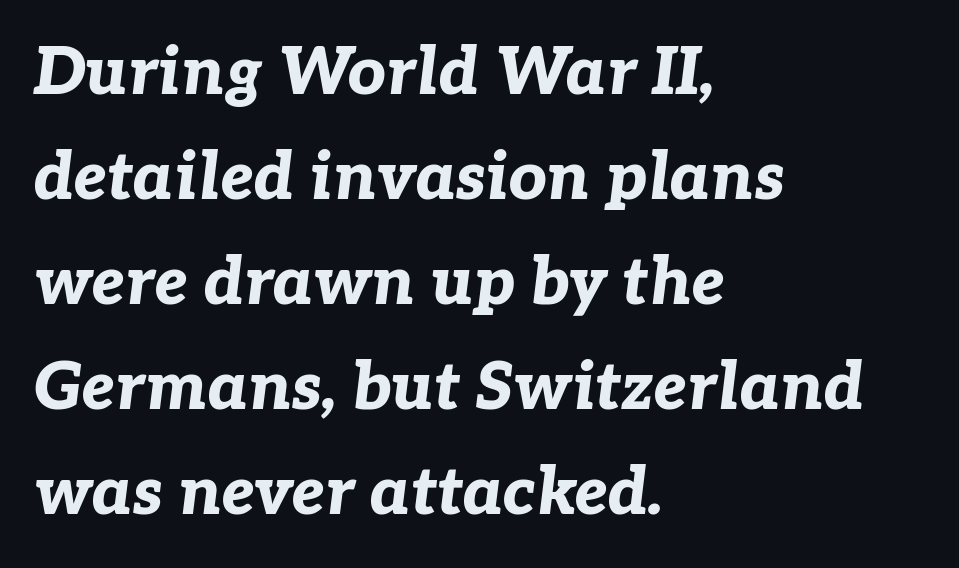
{"italic": "yes", "lean": "right", "slant_degrees": 7, "bold": "yes", "weight": "bold", "width": "normal", "stroke_contrast": "low", "x_height": "medium", "monospaced": "no", "underline": "no", "align": "left", "line_spacing": "normal", "line_spacing_ratio": 1.59, "letter_spacing": "normal", "letter_spacing_em": 0.0, "glyph_px": 66}
